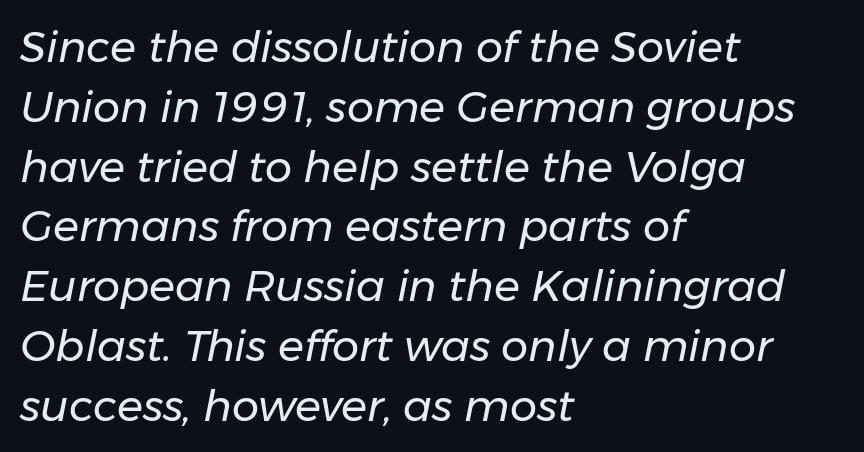
Yep, that's italic — everything's leaning. Which margin do the lines hug? The left one — the right edge is uneven. Characters follow at the spacing the type designer built in. The passage shown is typed in a proportional face where columns would drift. This rendering features lettering with no underline. Is this a heavy cut? Hardly; it is regular or lighter.
